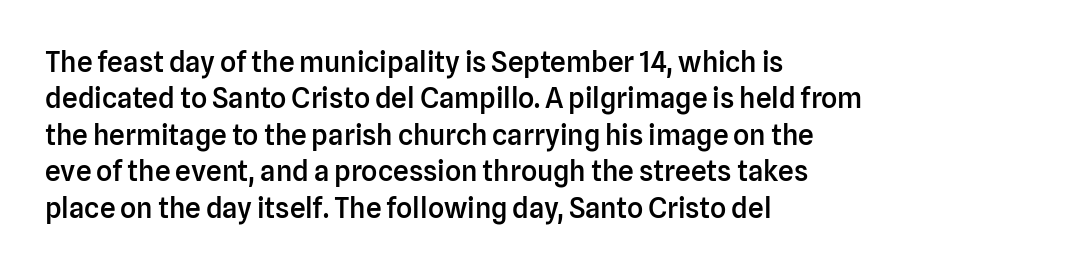
{"serif": "no", "italic": "no", "bold": "semi", "weight": "semibold", "width": "normal", "stroke_contrast": "low", "x_height": "medium", "monospaced": "no", "underline": "no", "align": "left", "line_spacing": "normal", "line_spacing_ratio": 1.3, "letter_spacing": "normal", "letter_spacing_em": 0.0, "glyph_px": 28}
